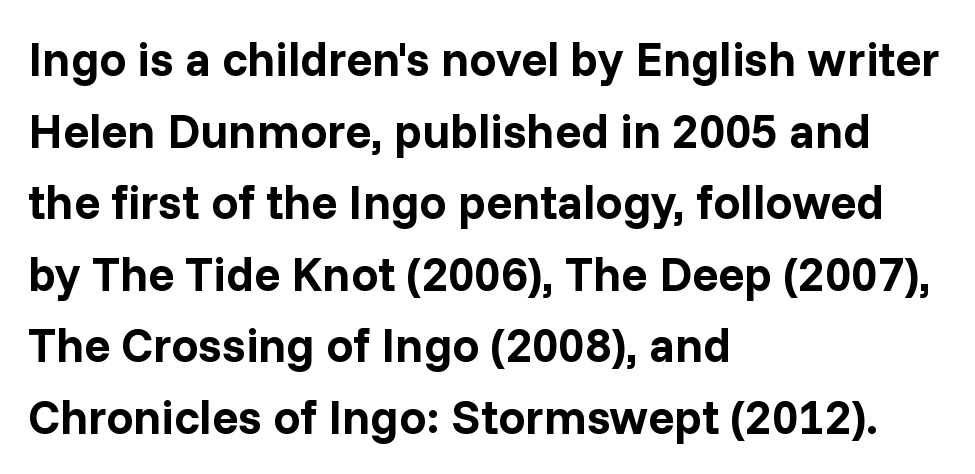
Q: Is the text bold? A: Yes.
Q: Is the text italic (slanted)? A: No, it is upright.
Q: Is the typeface a serif or a sans-serif typeface? A: Sans-serif.
Q: Is the text underlined? A: No.
Q: How is the paragraph aligned? A: Left-aligned.
Q: Is the spacing between letters normal or unusually wide? A: Normal.
Q: Is the spacing between lines tight, normal or loose? A: Normal.
Q: Width (condensed, normal, or wide)? A: Normal.
Q: Stroke contrast? A: Low.
Q: x-height? A: Medium.
Q: Monospaced? A: No.
